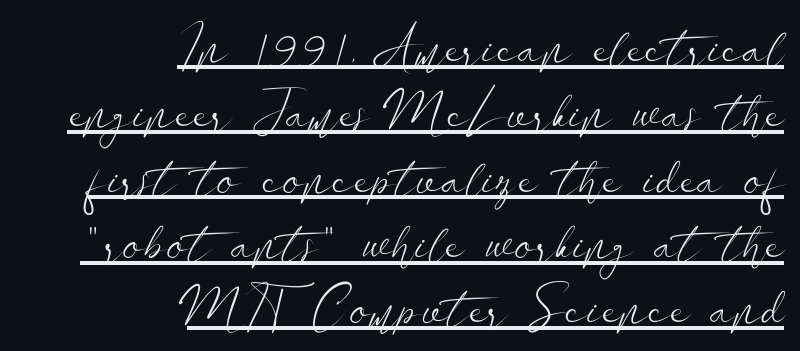
The image shows 54 px light, wide sans-serif type; set right-aligned, line spacing 1.21x, normal letter spacing, underlined; low stroke contrast and a small x-height.
